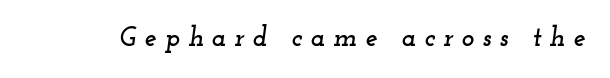
Q: Is the text italic (slanted)? A: Yes, it leans right by about 12 degrees.
Q: Is the text underlined? A: No.
Q: Is the spacing between letters normal or unusually wide? A: Unusually wide.
